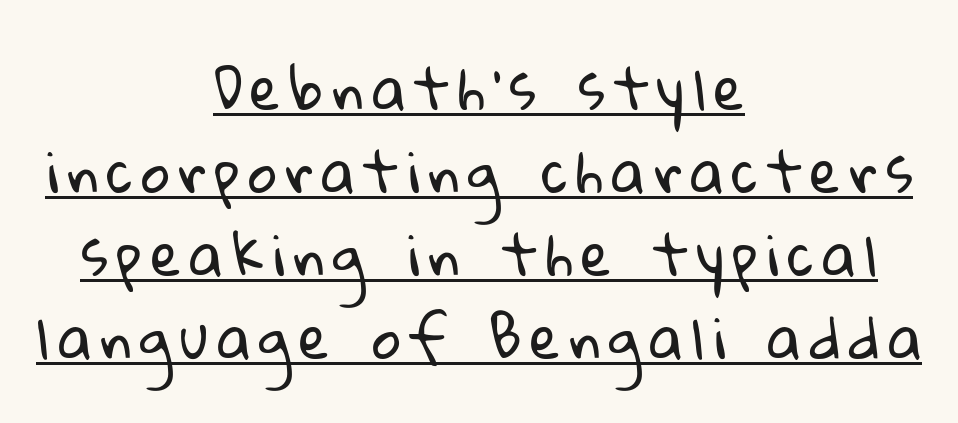
The image shows 56 px regular-weight sans-serif type; set centered, normal line spacing (1.48x), underlined; low stroke contrast and a medium x-height.
